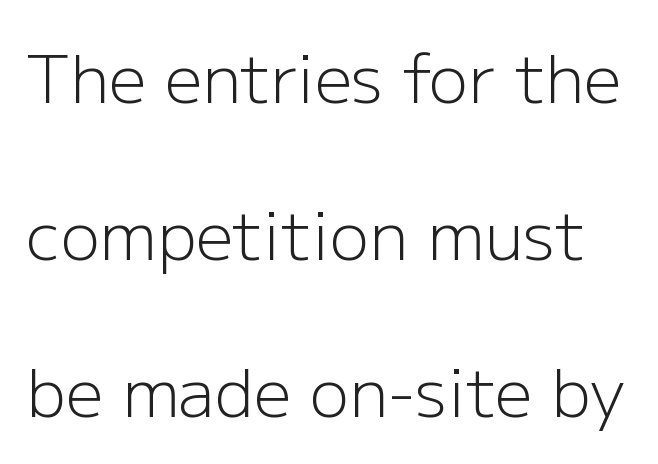
This sample has the flowing, uneven cadence of proportional lettering. The letters stand upright; this is a roman face. Nothing unusual about the tracking: characters are spaced as the font intends. No heavy texture on the line: the type isn't bold. Nope, no serifs anywhere on these letters. One glance says open: line gaps are wider than usual.
